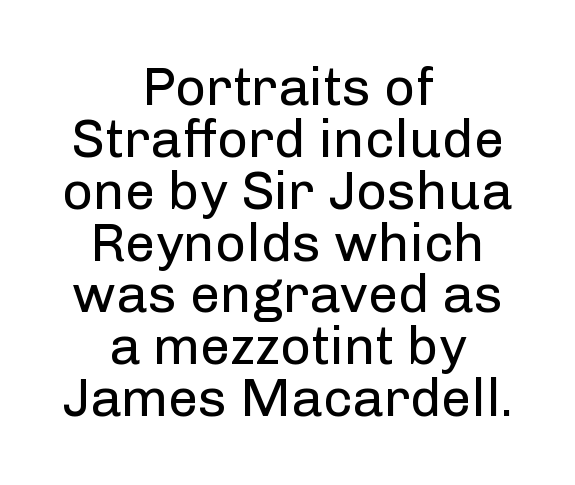
The image shows 54 px regular-weight sans-serif type, upright; set centered, tight line spacing (0.96x), normal letter spacing, not underlined; low stroke contrast and a medium x-height.
